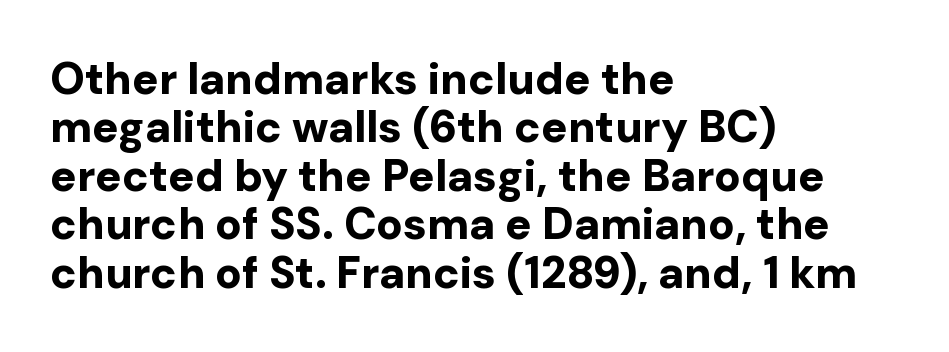
The image shows 44 px bold sans-serif type, upright; set left-aligned, tight line spacing (1.1x), normal letter spacing, not underlined; low stroke contrast and a medium x-height.
